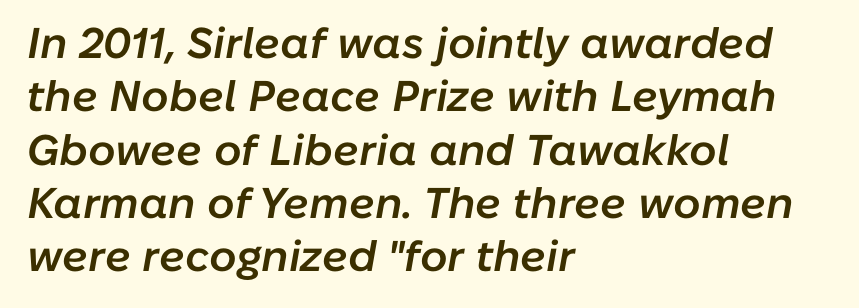
Here the designer chose a conventional face with non-uniform glyph widths. Each line starts at the same left margin while the right side varies. Decoration check: the copy has no underline. Does the lettering tilt? It does — this is italic.
